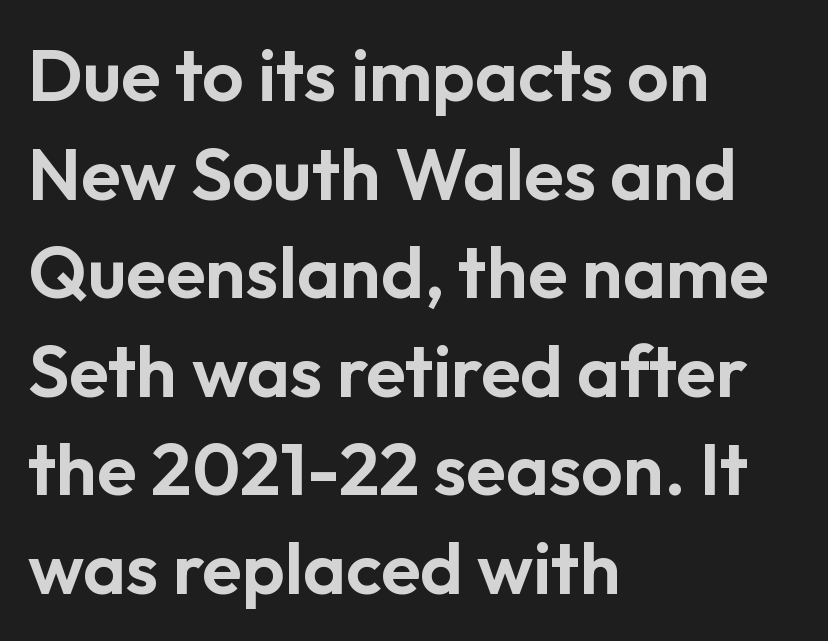
The rag falls on the right side of this text block. Quick note: interline space is typical. These lines are composed in type without serifs. These lines were composed using upright roman letters. Each letter keeps its own natural width here, so spacing adapts to shape.
